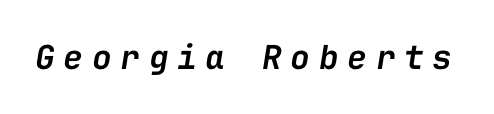
The gaps between neighbouring characters are conspicuously large. Underlining? Definitely not there. These lines are rendered in a fixed-pitch font. Rendered with sloped, italic letterforms. Notice the strokes are somewhat thickened but not fully heavy: this is a semibold.
